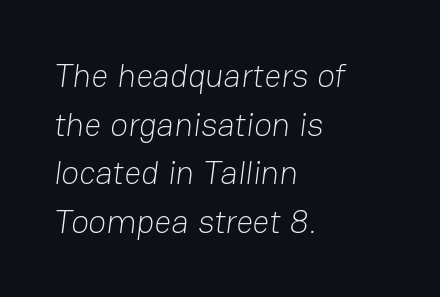
Q: Is the text bold? A: No.
Q: Is the typeface a serif or a sans-serif typeface? A: Sans-serif.
Q: Is the text underlined? A: No.
Q: How is the paragraph aligned? A: Left-aligned.
Q: Is the spacing between letters normal or unusually wide? A: Normal.
Q: Is the spacing between lines tight, normal or loose? A: Normal.
Q: Width (condensed, normal, or wide)? A: Normal.
Q: Stroke contrast? A: Low.
Q: x-height? A: Medium.
Q: Monospaced? A: No.
